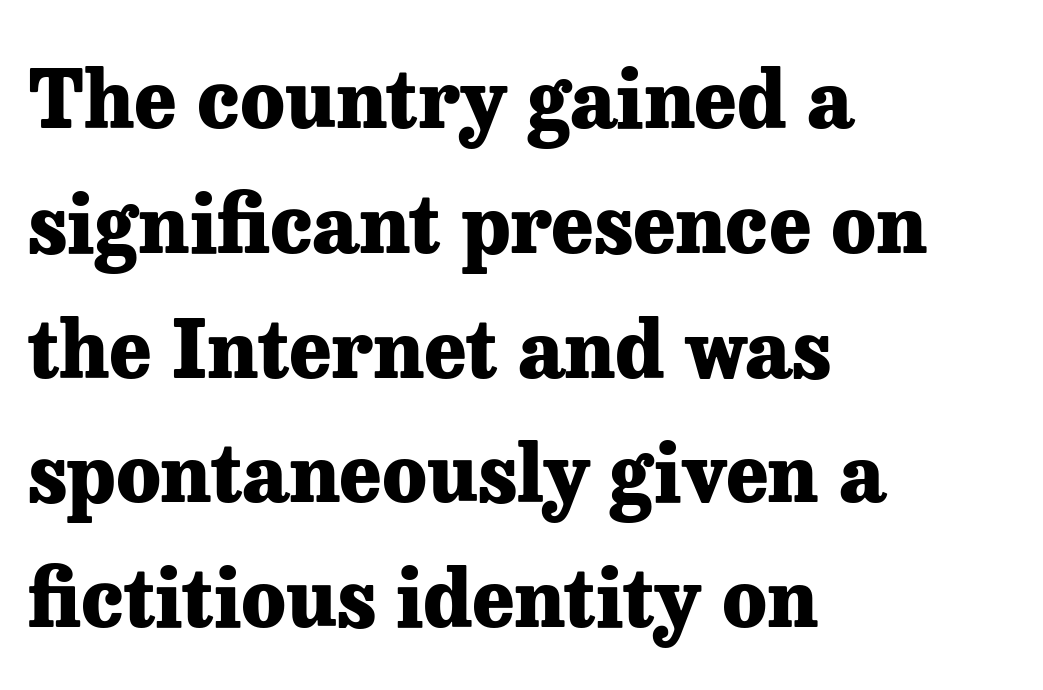
Students, note that the glyphs here touch the page at normal intervals. The face used here is proportionally spaced, like ordinary book or web type. Typesetter's note: full bold, strokes at maximum text heaviness. Every stem runs plumb, perpendicular to the baseline.
